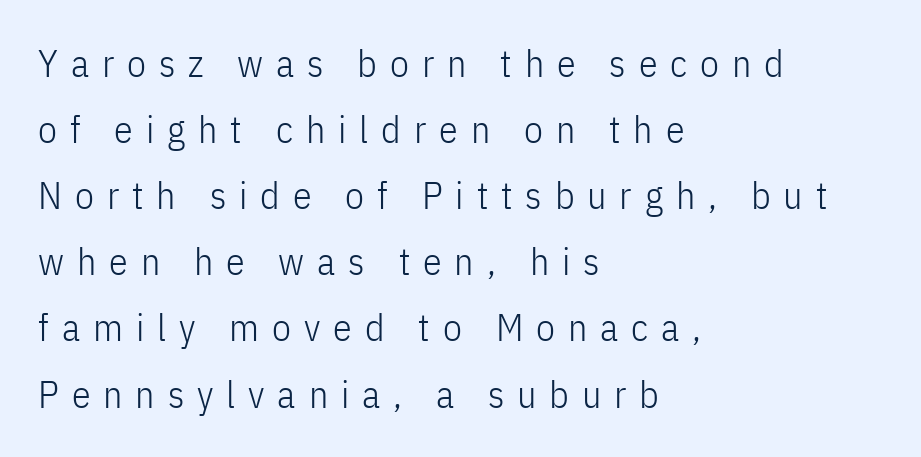
{"serif": "no", "italic": "no", "bold": "no", "weight": "light", "width": "condensed", "stroke_contrast": "low", "x_height": "medium", "monospaced": "no", "underline": "no", "align": "left", "line_spacing_ratio": 1.74, "letter_spacing": "wide", "letter_spacing_em": 0.34, "glyph_px": 38}
